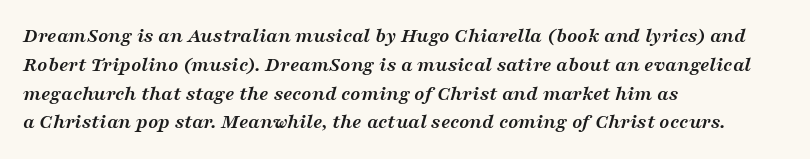
Q: Is the text bold? A: Yes.
Q: Is the text italic (slanted)? A: Yes, it leans right by about 16 degrees.
Q: Is the text underlined? A: No.
Q: How is the paragraph aligned? A: Left-aligned.
Q: Is the spacing between letters normal or unusually wide? A: Normal.
Q: Is the spacing between lines tight, normal or loose? A: Normal.
